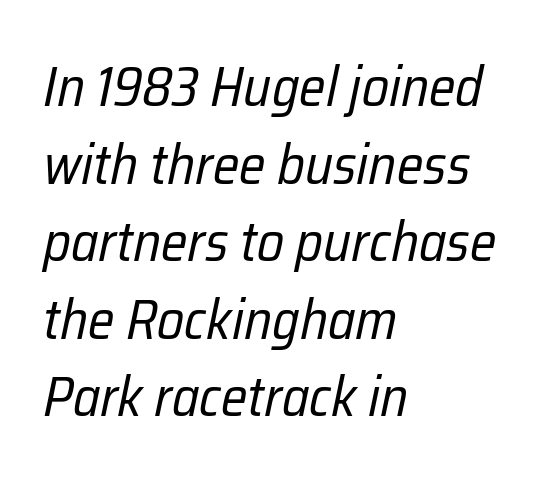
The image shows 55 px regular-weight, condensed type, italic (leaning right); set left-aligned, normal line spacing (1.41x), normal letter spacing, not underlined; low stroke contrast and a medium x-height.
